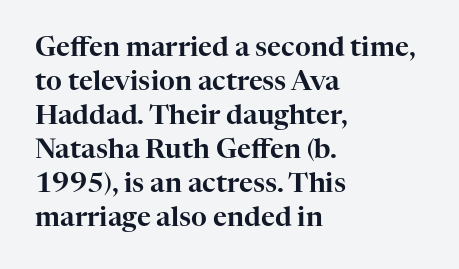
This sample uses plain, unmodified letter spacing. The setting favours the left margin, as ordinary paragraphs usually do. Does the lettering tilt? It doesn't — this is upright. Is there much room between lines? A standard amount, neither cramped nor airy.
